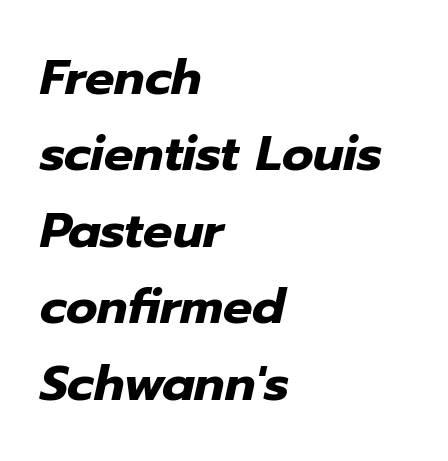
{"italic": "yes", "lean": "right", "slant_degrees": 12, "bold": "yes", "weight": "heavy", "width": "normal", "stroke_contrast": "low", "x_height": "medium", "monospaced": "no", "underline": "no", "align": "left", "line_spacing": "normal", "line_spacing_ratio": 1.56, "letter_spacing": "normal", "letter_spacing_em": 0.0, "glyph_px": 49}
